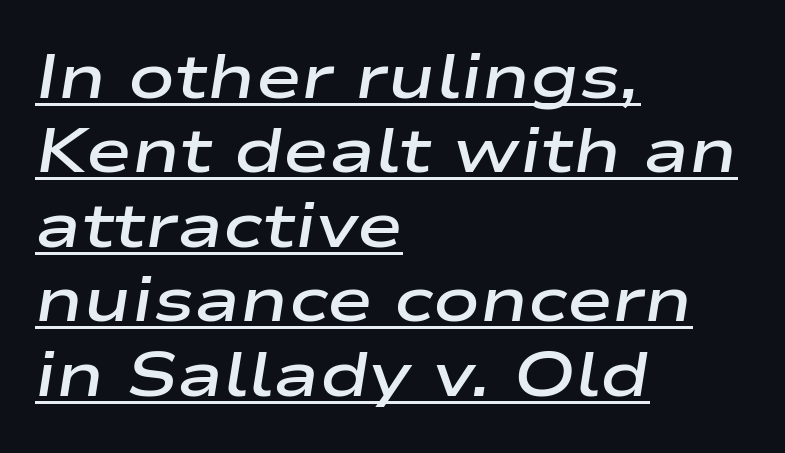
{"italic": "yes", "lean": "right", "slant_degrees": 9, "bold": "semi", "weight": "semibold", "width": "wide", "stroke_contrast": "low", "x_height": "medium", "monospaced": "no", "underline": "yes", "align": "left", "line_spacing_ratio": 1.2, "letter_spacing": "normal", "letter_spacing_em": 0.0, "glyph_px": 62}
